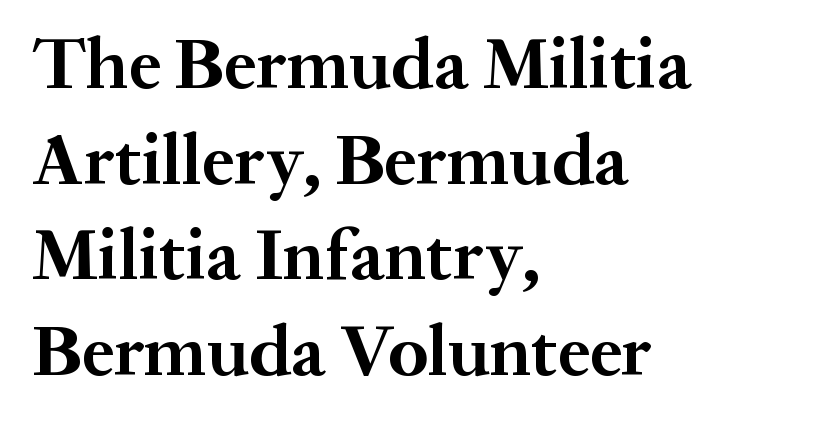
The image shows 73 px bold serif type, upright; set left-aligned, normal line spacing (1.31x), normal letter spacing, not underlined; medium stroke contrast and a medium x-height.
